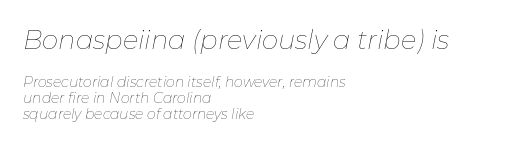
Q: Is the text bold? A: No.
Q: Is the text italic (slanted)? A: Yes, it leans right by about 11 degrees.
Q: Is the text underlined? A: No.
Q: How is the paragraph aligned? A: Left-aligned.
Q: Is the spacing between letters normal or unusually wide? A: Normal.
Q: Is the spacing between lines tight, normal or loose? A: Tight.
Q: Which block of text is set in a larger size, the first (top) or the second (bottom)? A: The first (top) one.
